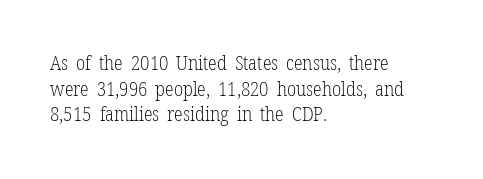
The weight would be labelled regular, book, light, or lighter still. Tall strokes in this sample are plumb rather than angled. These lines stack with their left ends in a neat column. Unmarked baselines from the first word to the last. Regular leading. A typesetter would call this zero additional tracking.
